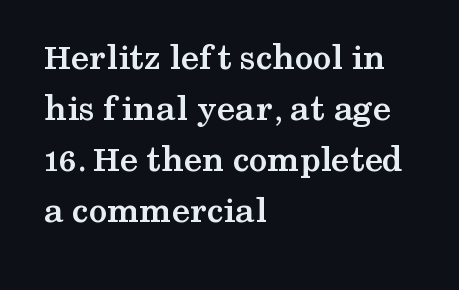
Q: Is the text bold? A: Yes.
Q: Is the text italic (slanted)? A: No, it is upright.
Q: Is the typeface a serif or a sans-serif typeface? A: Serif.
Q: Is the text underlined? A: No.
Q: How is the paragraph aligned? A: Left-aligned.
Q: Is the spacing between letters normal or unusually wide? A: Normal.
Q: Is the spacing between lines tight, normal or loose? A: Normal.
Q: Width (condensed, normal, or wide)? A: Wide.
Q: Stroke contrast? A: Medium.
Q: x-height? A: Medium.
Q: Monospaced? A: No.
